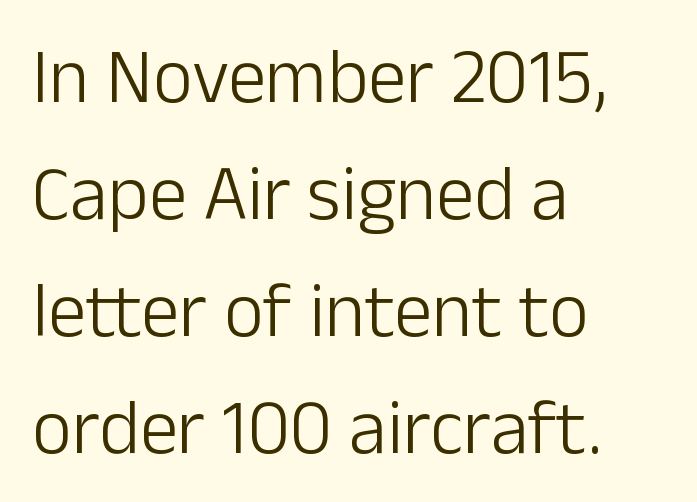
Q: Is the text bold? A: No.
Q: Is the text italic (slanted)? A: No, it is upright.
Q: Is the typeface a serif or a sans-serif typeface? A: Sans-serif.
Q: Is the text underlined? A: No.
Q: How is the paragraph aligned? A: Left-aligned.
Q: Is the spacing between letters normal or unusually wide? A: Normal.
Q: Is the spacing between lines tight, normal or loose? A: Normal.
Q: Width (condensed, normal, or wide)? A: Normal.
Q: Stroke contrast? A: Low.
Q: x-height? A: Medium.
Q: Monospaced? A: No.
